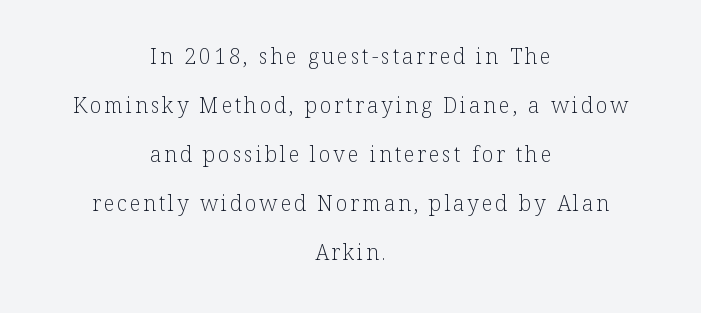
The leading is generous, giving the passage an open texture. The letters look calm and open, with moderate or lighter stems. The letters stand straight up with perfectly vertical stems. The strip under each line holds only bare page. The paragraph has two soft edges and a firm central axis.
